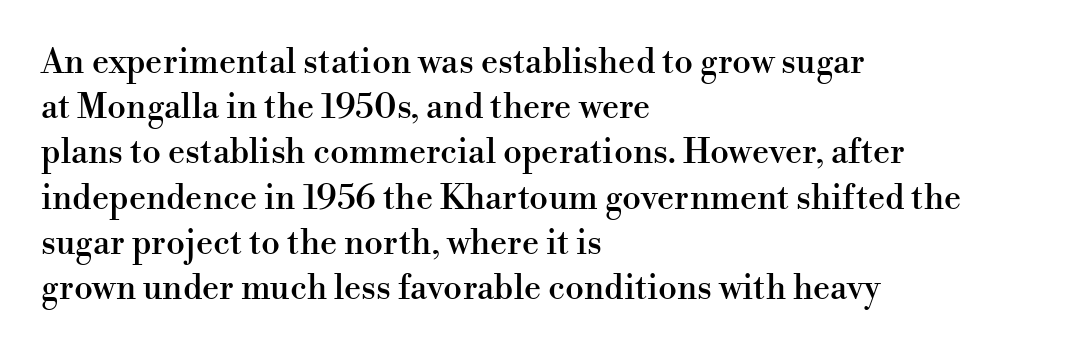
{"serif": "yes", "italic": "no", "width": "normal", "stroke_contrast": "high", "x_height": "small", "monospaced": "no", "underline": "no", "align": "left", "line_spacing": "normal", "line_spacing_ratio": 1.33, "letter_spacing": "normal", "letter_spacing_em": 0.0, "glyph_px": 34}
